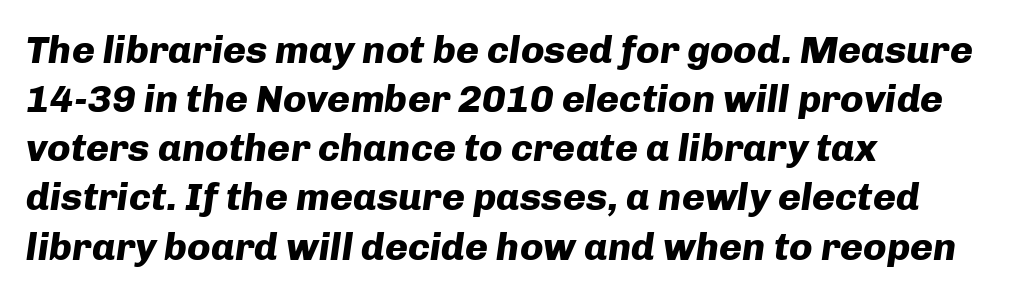
Q: Is the text bold? A: Yes.
Q: Is the text italic (slanted)? A: Yes, it leans right by about 8 degrees.
Q: Is the text underlined? A: No.
Q: How is the paragraph aligned? A: Left-aligned.
Q: Is the spacing between letters normal or unusually wide? A: Normal.
Q: Is the spacing between lines tight, normal or loose? A: Normal.
Q: Width (condensed, normal, or wide)? A: Normal.
Q: Stroke contrast? A: Low.
Q: x-height? A: Medium.
Q: Monospaced? A: No.
